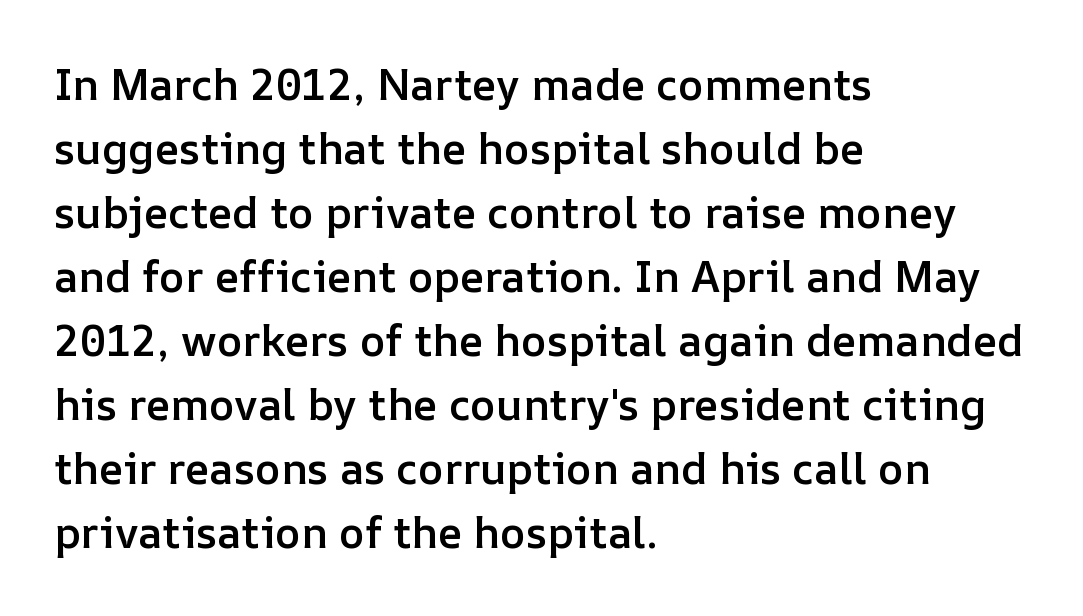
{"italic": "no", "bold": "semi", "weight": "semibold", "width": "normal", "stroke_contrast": "low", "x_height": "medium", "monospaced": "no", "underline": "no", "align": "left", "line_spacing": "normal", "line_spacing_ratio": 1.49, "letter_spacing": "normal", "letter_spacing_em": 0.0, "glyph_px": 43}
